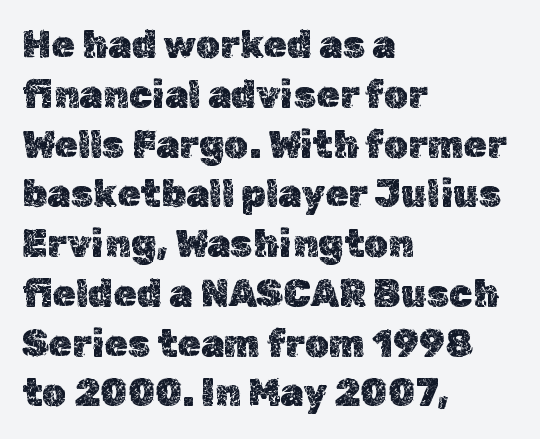
Q: Is the text italic (slanted)? A: No, it is upright.
Q: Is the text underlined? A: No.
Q: How is the paragraph aligned? A: Left-aligned.
Q: Is the spacing between letters normal or unusually wide? A: Normal.
Q: Is the spacing between lines tight, normal or loose? A: Normal.
Q: Width (condensed, normal, or wide)? A: Normal.
Q: x-height? A: Medium.
Q: Monospaced? A: No.
